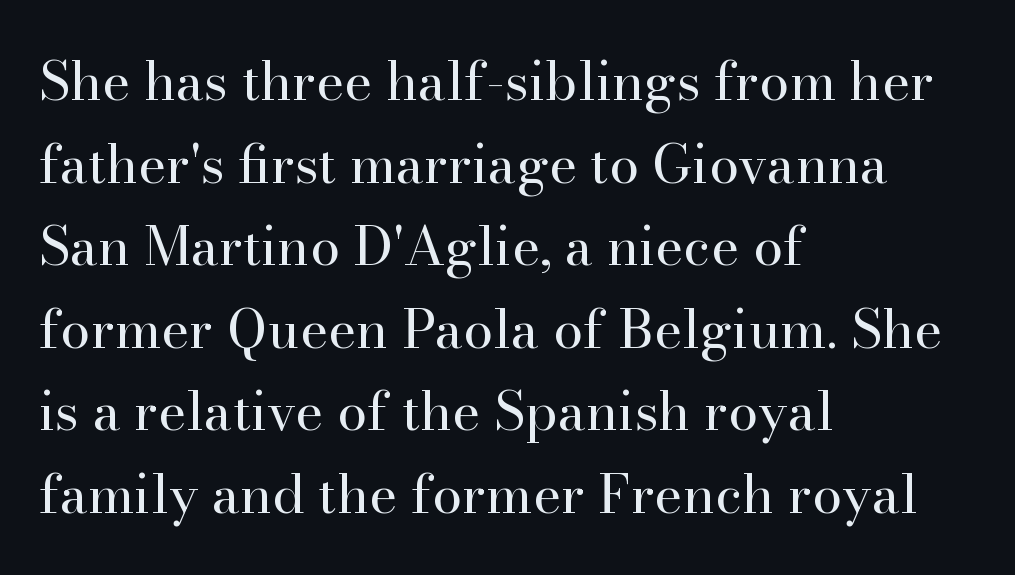
The image shows 54 px regular-weight serif type, upright; set left-aligned, normal line spacing (1.53x), normal letter spacing, not underlined; high stroke contrast and a small x-height.
